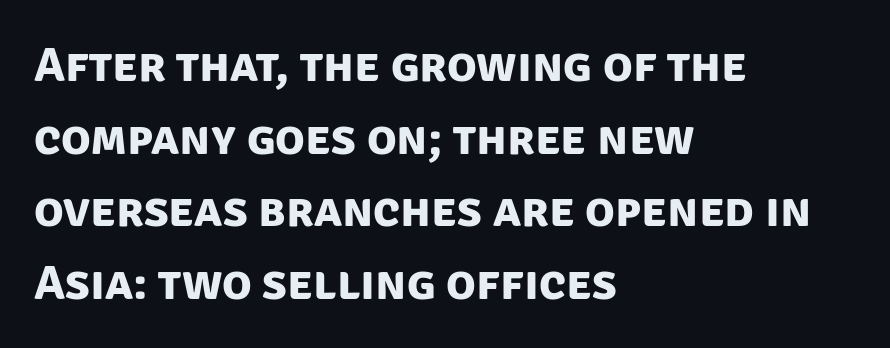
{"serif": "no", "bold": "yes", "weight": "bold", "width": "normal", "stroke_contrast": "low", "x_height": "large", "monospaced": "no", "underline": "no", "align": "left", "line_spacing": "normal", "line_spacing_ratio": 1.48, "letter_spacing": "normal", "letter_spacing_em": 0.0, "glyph_px": 49}
